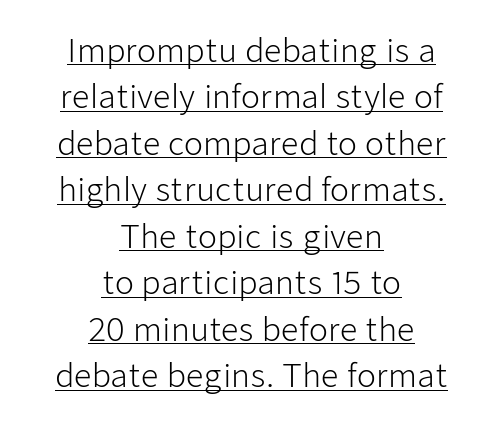
Neither beginnings nor endings align; midpoints do. This block has exactly the height ordinary leading produces. The axis of the letterforms is exactly vertical. Here the designer chose a conventional face with non-uniform glyph widths.
